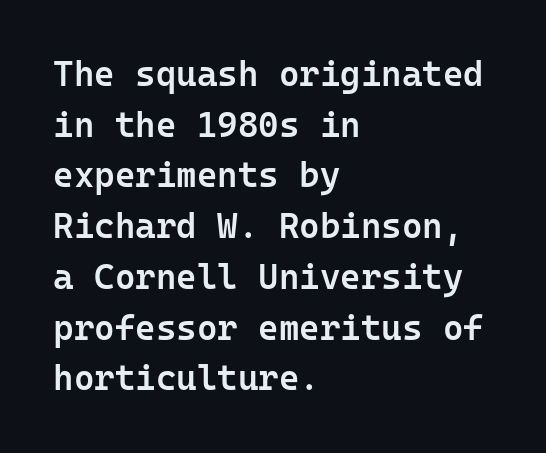
{"serif": "no", "italic": "no", "bold": "semi", "weight": "semibold", "width": "normal", "stroke_contrast": "low", "x_height": "medium", "monospaced": "yes", "underline": "no", "align": "left", "line_spacing": "normal", "line_spacing_ratio": 1.45, "letter_spacing": "normal", "letter_spacing_em": 0.0, "glyph_px": 35}
